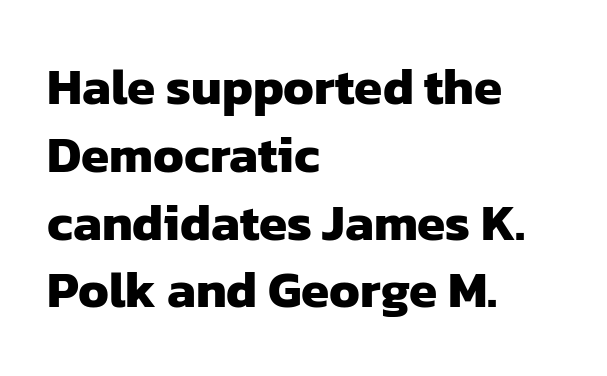
{"serif": "no", "bold": "yes", "weight": "heavy", "width": "normal", "stroke_contrast": "low", "x_height": "medium", "monospaced": "no", "underline": "no", "align": "left", "line_spacing": "normal", "line_spacing_ratio": 1.33, "letter_spacing": "normal", "letter_spacing_em": 0.0, "glyph_px": 51}
